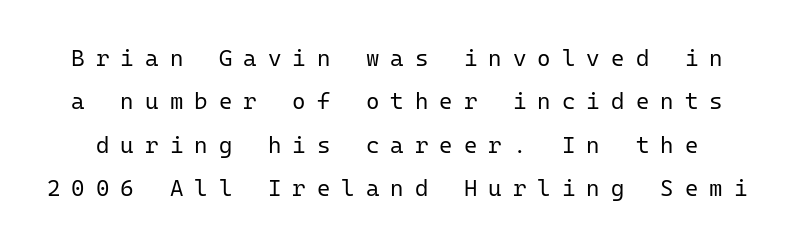
Descenders hang freely into open space. Weight: not bold — regular or lighter. There is plenty of visible air inserted between adjacent glyphs. The letters stand upright; this is a roman face.
